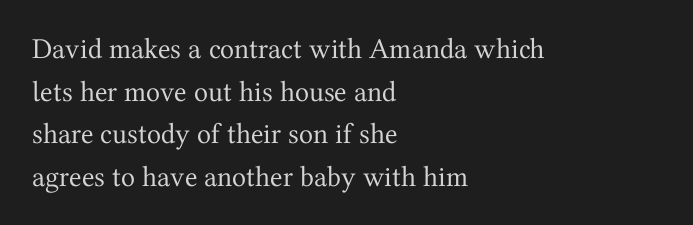
Weight: not bold — regular or lighter. Casual observation: everything's shoved over to the left. The typography opts for an upright posture over an oblique one. This sample has the flowing, uneven cadence of proportional lettering. This block has exactly the height ordinary leading produces. Only glyphs here, with clear space below each row.
